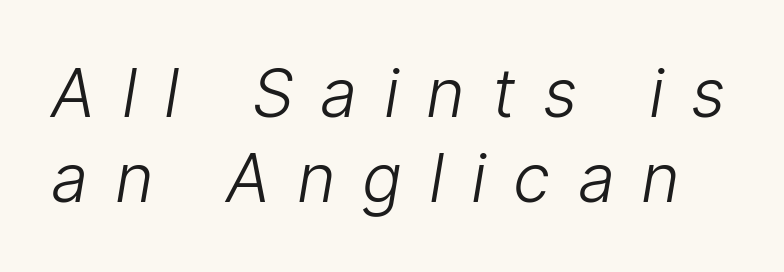
{"italic": "yes", "lean": "right", "slant_degrees": 9, "bold": "no", "weight": "light", "width": "condensed", "stroke_contrast": "low", "x_height": "medium", "monospaced": "no", "underline": "no", "line_spacing": "normal", "line_spacing_ratio": 1.27, "letter_spacing": "wide", "letter_spacing_em": 0.43, "glyph_px": 67}
